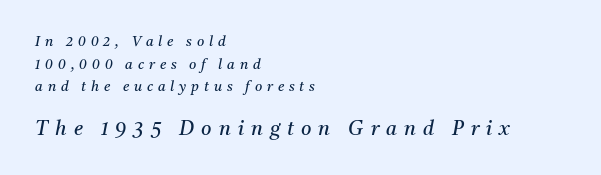
The image shows 20 px text type, italic (leaning right); set left-aligned, normal line spacing (1.61x), unusually wide letter spacing (+0.35 em), not underlined; the second (bottom) block is 1.43x larger.
